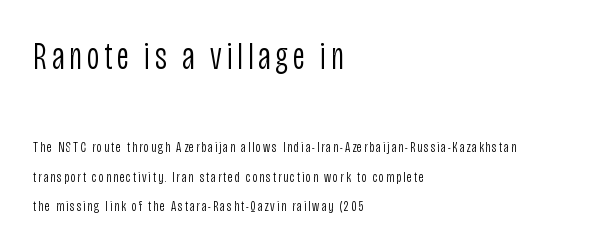
Q: Is the text bold? A: No.
Q: Is the text italic (slanted)? A: No, it is upright.
Q: Is the typeface a serif or a sans-serif typeface? A: Sans-serif.
Q: Is the text underlined? A: No.
Q: How is the paragraph aligned? A: Left-aligned.
Q: Is the spacing between lines tight, normal or loose? A: Loose.
Q: Which block of text is set in a larger size, the first (top) or the second (bottom)? A: The first (top) one.
Q: Width (condensed, normal, or wide)? A: Condensed.
Q: Stroke contrast? A: Low.
Q: x-height? A: Large.
Q: Monospaced? A: No.
